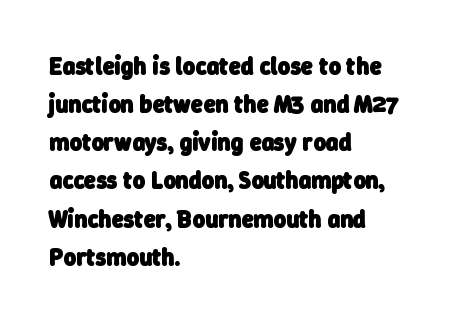
Q: Is the text bold? A: Yes.
Q: Is the text underlined? A: No.
Q: How is the paragraph aligned? A: Left-aligned.
Q: Is the spacing between letters normal or unusually wide? A: Normal.
Q: Is the spacing between lines tight, normal or loose? A: Normal.
